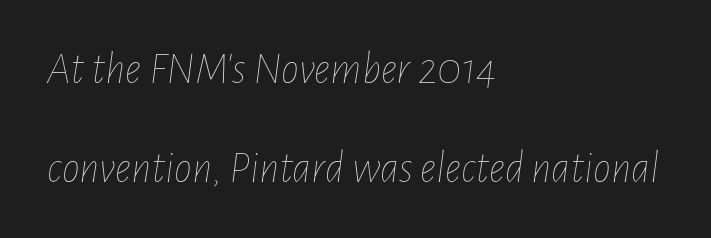
The image shows 45 px thin, condensed type, italic (leaning right); set left-aligned, loose line spacing (2.2x), normal letter spacing, not underlined; low stroke contrast and a medium x-height.
